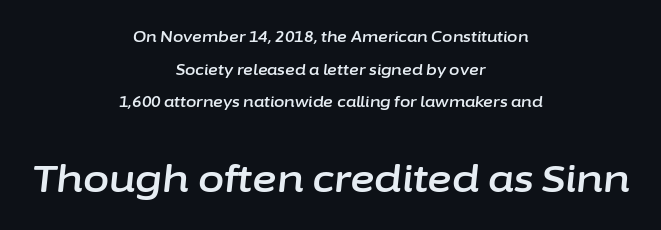
This rendering leaves character spacing at its baseline value. The typography opts for an oblique posture over an upright one. Decoration check: the copy has no underline. This sample has the flowing, uneven cadence of proportional lettering. Horizontal bands of white between lines are thick stripes. Bigger letters appear in the bottom chunk; the top chunk is reduced.
